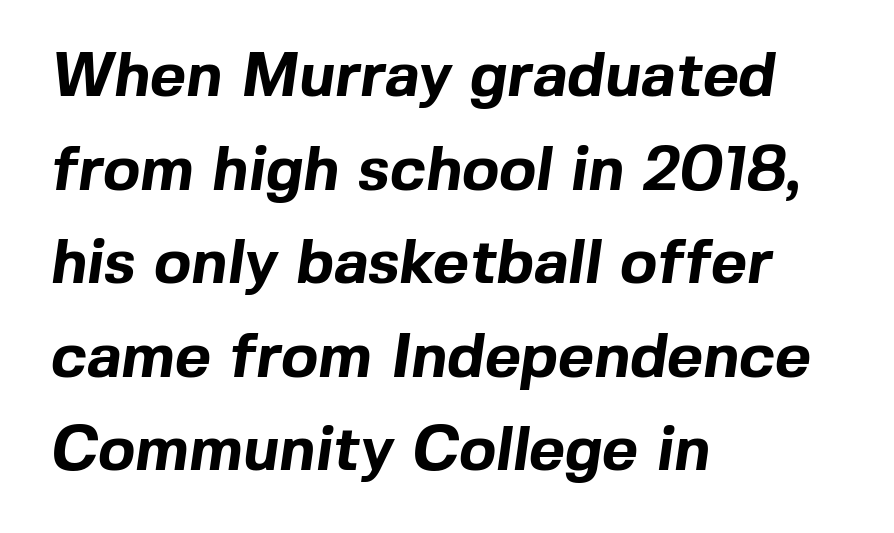
{"serif": "no", "bold": "yes", "weight": "bold", "width": "normal", "x_height": "medium", "monospaced": "no", "underline": "no", "align": "left", "line_spacing": "normal", "line_spacing_ratio": 1.51, "letter_spacing": "normal", "letter_spacing_em": 0.0, "glyph_px": 62}
